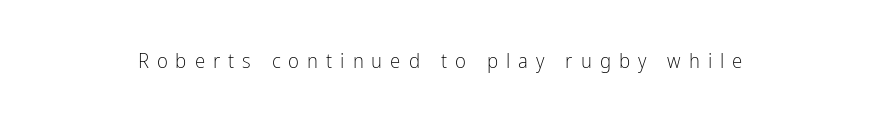
Substantial extra tracking has been applied to these lines. Italic: no, the glyphs are upright roman. Check the space under the baseline: it is left empty. Weight: regular or lighter.
